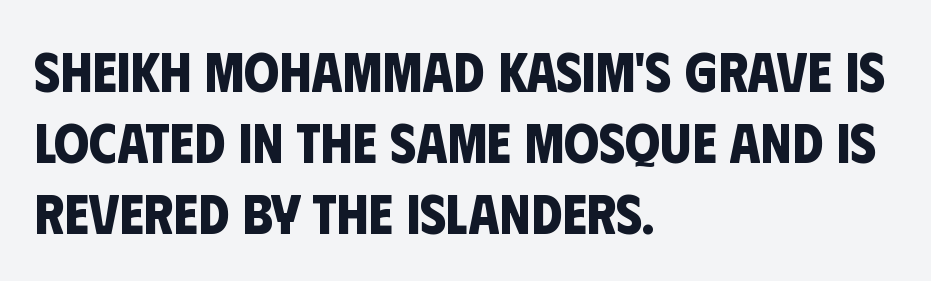
{"serif": "no", "bold": "yes", "weight": "bold", "width": "condensed", "stroke_contrast": "low", "x_height": "large", "monospaced": "no", "underline": "no", "align": "left", "line_spacing": "normal", "line_spacing_ratio": 1.27, "letter_spacing": "normal", "letter_spacing_em": 0.0, "glyph_px": 56}
